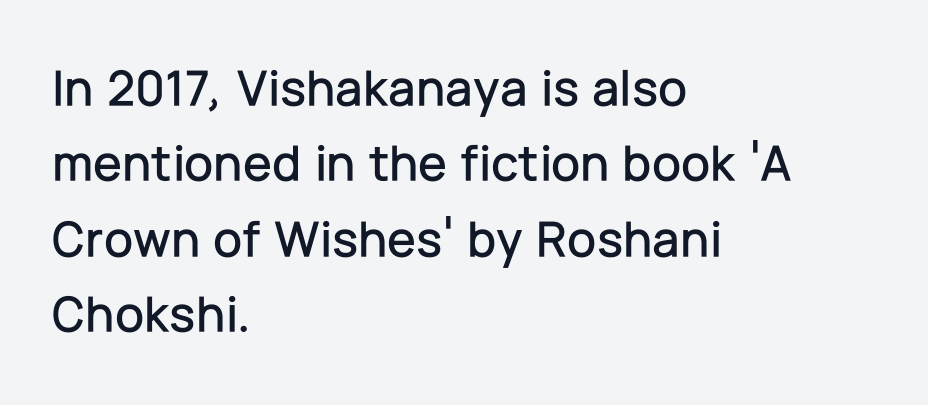
Q: Is the text italic (slanted)? A: No, it is upright.
Q: Is the typeface a serif or a sans-serif typeface? A: Sans-serif.
Q: Is the text underlined? A: No.
Q: How is the paragraph aligned? A: Left-aligned.
Q: Is the spacing between letters normal or unusually wide? A: Normal.
Q: Is the spacing between lines tight, normal or loose? A: Normal.
Q: Width (condensed, normal, or wide)? A: Normal.
Q: Stroke contrast? A: Low.
Q: x-height? A: Medium.
Q: Monospaced? A: No.
